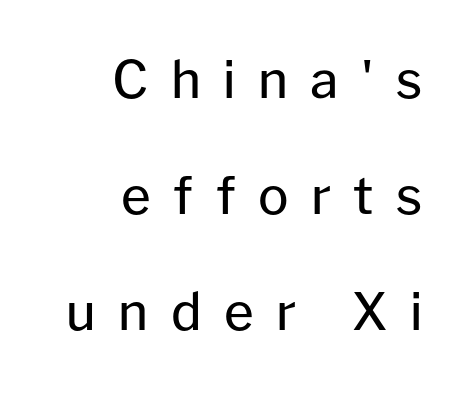
{"serif": "no", "italic": "no", "bold": "no", "weight": "regular", "width": "normal", "stroke_contrast": "low", "x_height": "medium", "monospaced": "no", "underline": "no", "align": "right", "line_spacing": "loose", "line_spacing_ratio": 2.27, "letter_spacing": "wide", "letter_spacing_em": 0.44, "glyph_px": 51}
